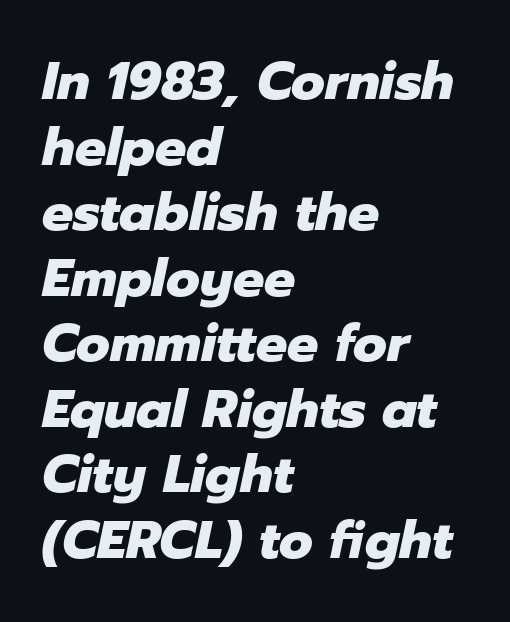
{"italic": "yes", "lean": "right", "slant_degrees": 12, "bold": "yes", "weight": "heavy", "width": "normal", "stroke_contrast": "low", "x_height": "medium", "monospaced": "no", "underline": "no", "align": "left", "line_spacing": "normal", "line_spacing_ratio": 1.26, "letter_spacing": "normal", "letter_spacing_em": 0.0, "glyph_px": 52}
